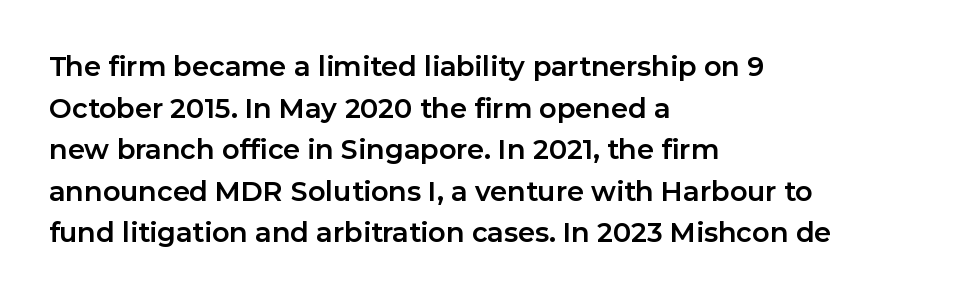
This sample keeps an unexceptional amount of space between lines. Which margin do the lines hug? The left one — the right edge is uneven. The specimen omits any rule beneath the text block's lines. Students, note that the glyphs here touch the page at normal intervals. This is heavy type, rendered in bold.
